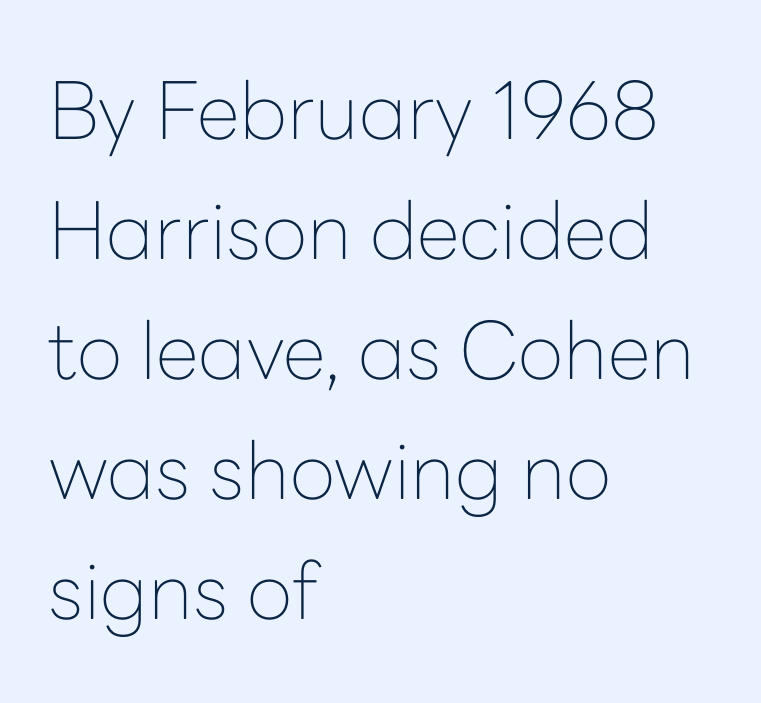
Regular leading. Alignment: flush left. Each letter keeps its own natural width here, so spacing adapts to shape. A quiet, ordinary-to-light weight characterises the typeface. In terms of letterspacing, this is plain default setting.
